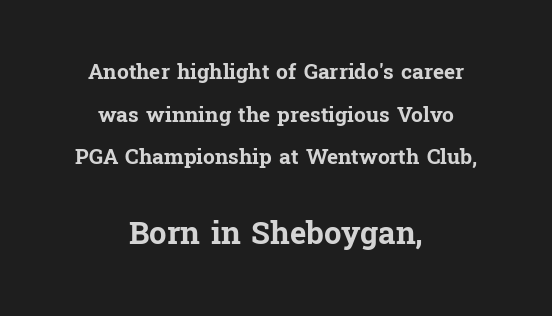
Check under the words: just untouched page. You could not count columns in this text — the font is proportionally spaced. The horizontal fit of the characters is conventional and even. These lines stand farther apart than default settings would place them. Notice how thick the strokes are: this is what a full bold looks like. Character size in the trailing block exceeds that of the leading block.
